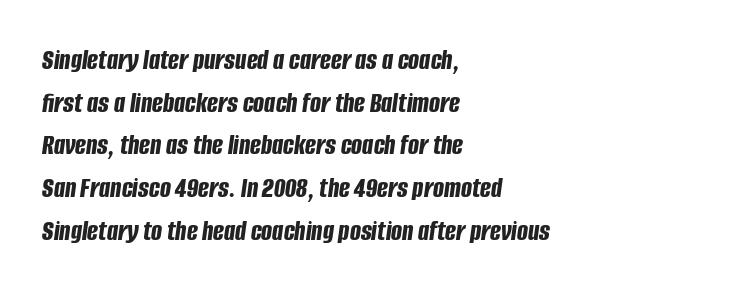
These lines carry a lot of weight — the face is fully bold. Summary of vertical rhythm: regular, with standard interline spacing. Looks like regular typesetting: each glyph gets only the width it needs. The rendering applies a slant to the glyphs. The gap between lines stays unmarked. Is the letter spacing exaggerated? No — it looks like the ordinary default.
